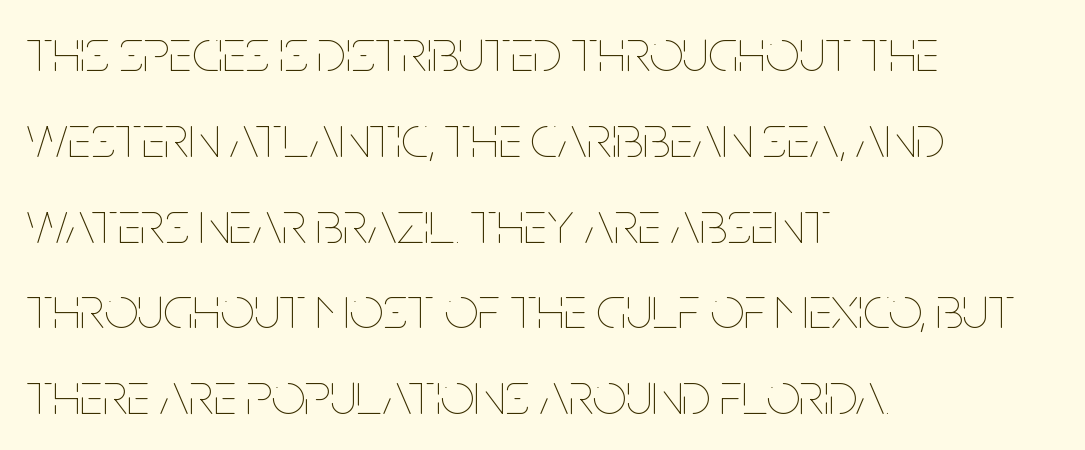
Q: Is the text bold? A: No.
Q: Is the text italic (slanted)? A: No, it is upright.
Q: Is the text underlined? A: No.
Q: How is the paragraph aligned? A: Left-aligned.
Q: Is the spacing between letters normal or unusually wide? A: Normal.
Q: Is the spacing between lines tight, normal or loose? A: Normal.
Q: Width (condensed, normal, or wide)? A: Condensed.
Q: Stroke contrast? A: Low.
Q: x-height? A: Large.
Q: Monospaced? A: No.
